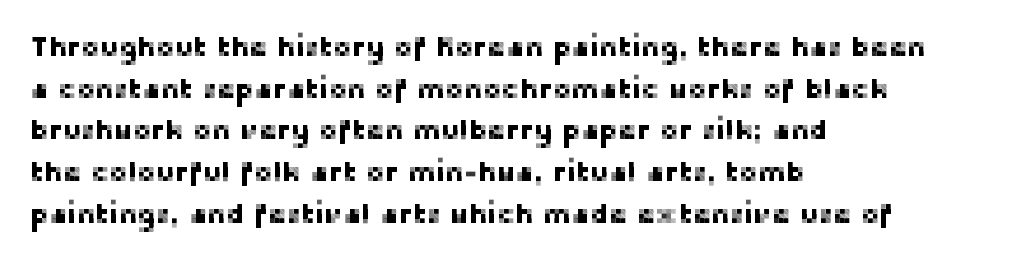
{"serif": "no", "italic": "no", "width": "normal", "stroke_contrast": "low", "x_height": "medium", "monospaced": "no", "underline": "no", "align": "left", "line_spacing": "normal", "line_spacing_ratio": 1.49, "letter_spacing": "normal", "letter_spacing_em": 0.0, "glyph_px": 28}
